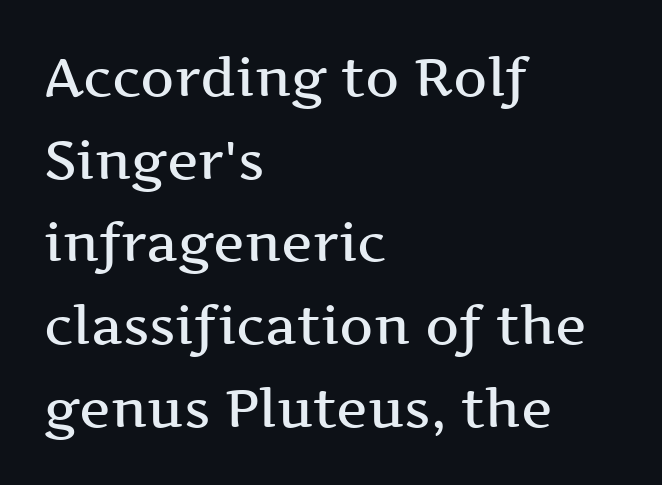
Q: Is the text bold? A: Semi-bold.
Q: Is the text italic (slanted)? A: No, it is upright.
Q: Is the typeface a serif or a sans-serif typeface? A: Serif.
Q: Is the text underlined? A: No.
Q: How is the paragraph aligned? A: Left-aligned.
Q: Is the spacing between letters normal or unusually wide? A: Normal.
Q: Is the spacing between lines tight, normal or loose? A: Normal.
Q: Width (condensed, normal, or wide)? A: Wide.
Q: Stroke contrast? A: Medium.
Q: x-height? A: Medium.
Q: Monospaced? A: No.
